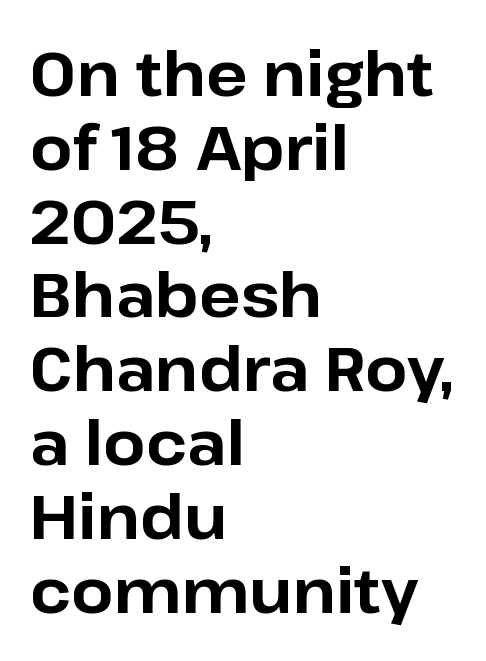
{"serif": "no", "italic": "no", "bold": "yes", "weight": "bold", "width": "normal", "stroke_contrast": "low", "x_height": "medium", "monospaced": "no", "underline": "no", "align": "left", "line_spacing_ratio": 1.21, "letter_spacing": "normal", "letter_spacing_em": 0.0, "glyph_px": 61}
